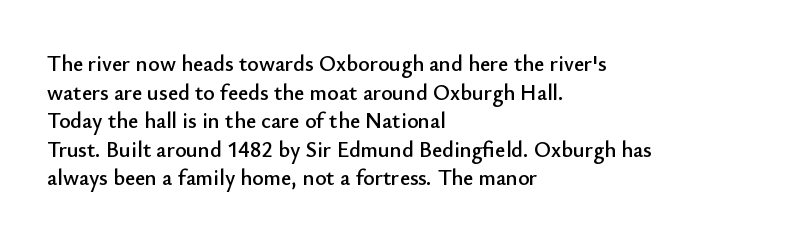
Q: Is the text italic (slanted)? A: No, it is upright.
Q: Is the text underlined? A: No.
Q: How is the paragraph aligned? A: Left-aligned.
Q: Is the spacing between letters normal or unusually wide? A: Normal.
Q: Is the spacing between lines tight, normal or loose? A: Normal.
